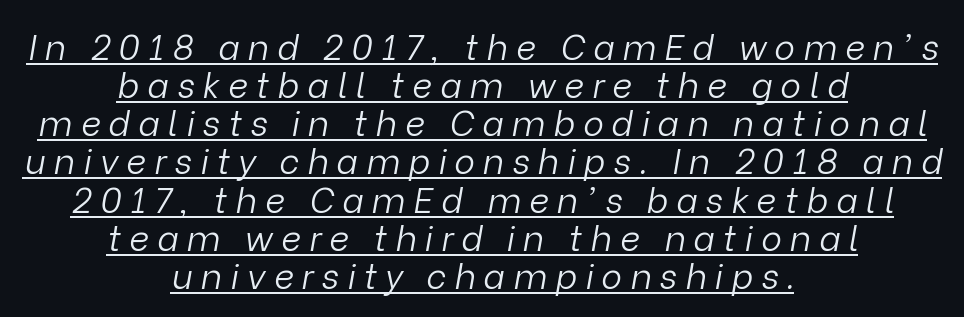
The image shows 35 px light type, italic (leaning right); set centered, tight line spacing (1.09x), unusually wide letter spacing (+0.23 em), underlined; low stroke contrast and a medium x-height.
